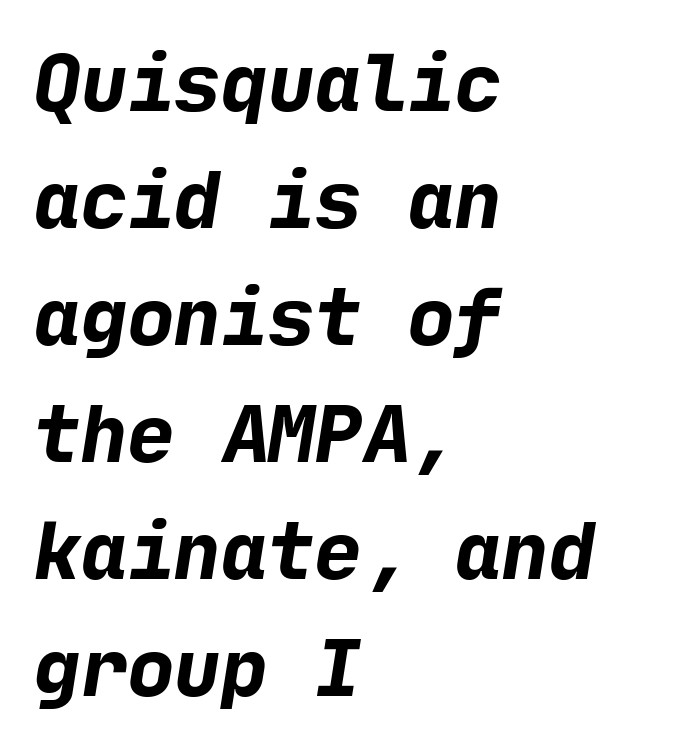
Q: Is the text bold? A: Yes.
Q: Is the typeface a serif or a sans-serif typeface? A: Sans-serif.
Q: Is the text underlined? A: No.
Q: How is the paragraph aligned? A: Left-aligned.
Q: Is the spacing between letters normal or unusually wide? A: Normal.
Q: Is the spacing between lines tight, normal or loose? A: Normal.
Q: Width (condensed, normal, or wide)? A: Normal.
Q: Stroke contrast? A: Low.
Q: x-height? A: Medium.
